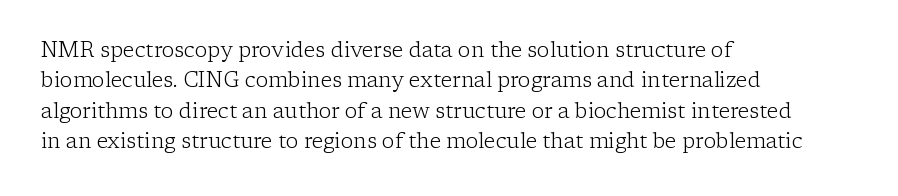
The image shows 21 px text type, upright; set left-aligned, normal line spacing (1.45x), normal letter spacing, not underlined.
